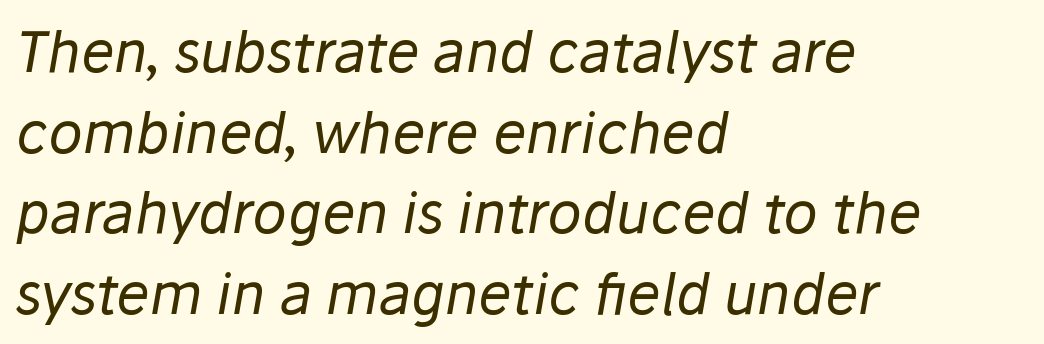
{"italic": "yes", "lean": "right", "slant_degrees": 10, "bold": "no", "weight": "regular", "width": "normal", "stroke_contrast": "low", "x_height": "medium", "monospaced": "no", "underline": "no", "align": "left", "line_spacing": "normal", "line_spacing_ratio": 1.44, "letter_spacing": "normal", "letter_spacing_em": 0.0, "glyph_px": 56}
